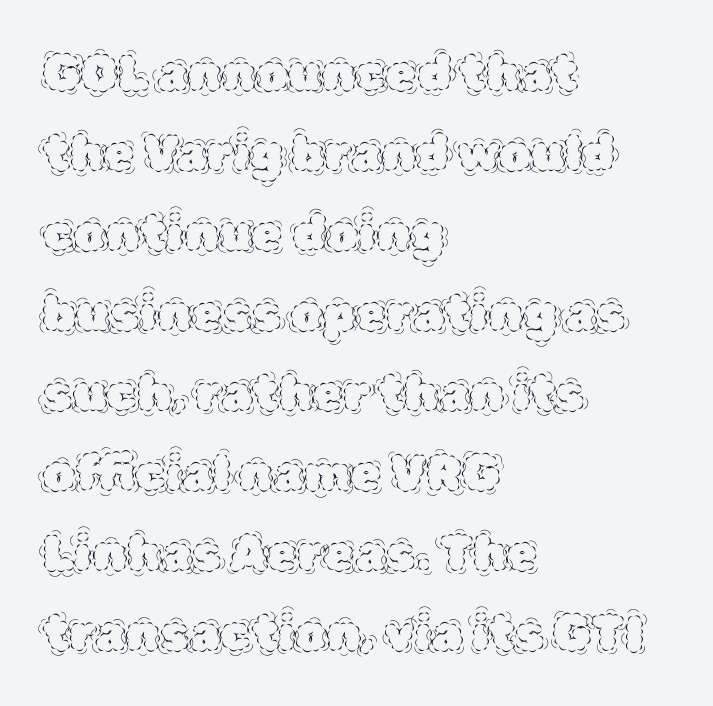
Q: Is the text bold? A: No.
Q: Is the text italic (slanted)? A: No, it is upright.
Q: Is the text underlined? A: No.
Q: How is the paragraph aligned? A: Left-aligned.
Q: Is the spacing between letters normal or unusually wide? A: Normal.
Q: Is the spacing between lines tight, normal or loose? A: Normal.
Q: Width (condensed, normal, or wide)? A: Normal.
Q: x-height? A: Large.
Q: Monospaced? A: No.
